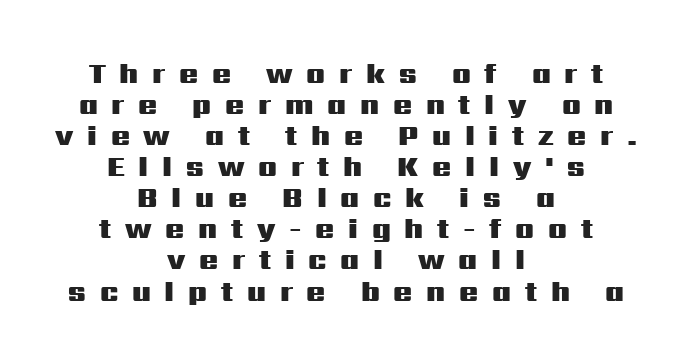
The image shows 28 px heavy, wide sans-serif type, upright; set centered, tight line spacing (1.11x), unusually wide letter spacing (+0.49 em), not underlined; medium stroke contrast and a medium x-height.
